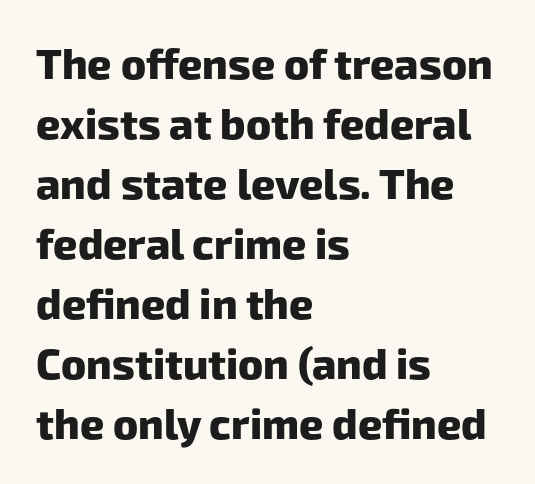
Q: Is the text bold? A: Yes.
Q: Is the typeface a serif or a sans-serif typeface? A: Sans-serif.
Q: Is the text underlined? A: No.
Q: How is the paragraph aligned? A: Left-aligned.
Q: Is the spacing between letters normal or unusually wide? A: Normal.
Q: Is the spacing between lines tight, normal or loose? A: Normal.
Q: Width (condensed, normal, or wide)? A: Normal.
Q: Stroke contrast? A: Low.
Q: x-height? A: Medium.
Q: Monospaced? A: No.
